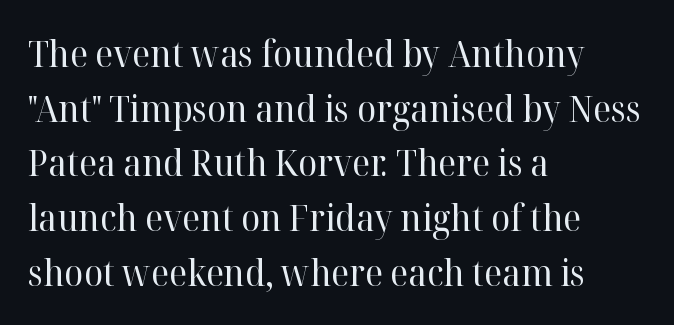
{"serif": "yes", "italic": "no", "bold": "no", "weight": "regular", "width": "normal", "stroke_contrast": "high", "x_height": "medium", "monospaced": "no", "underline": "no", "align": "left", "line_spacing": "normal", "line_spacing_ratio": 1.52, "letter_spacing": "normal", "letter_spacing_em": 0.0, "glyph_px": 36}
